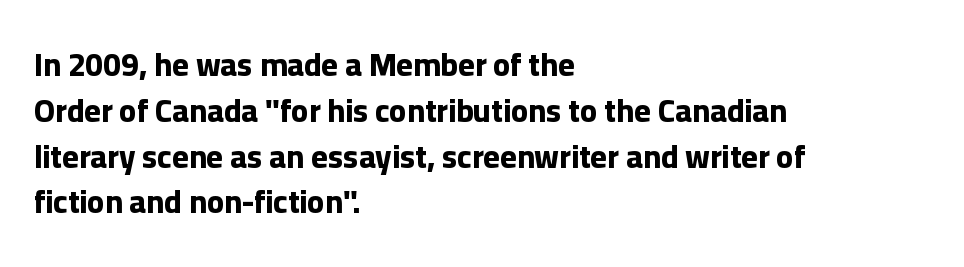
Q: Is the text bold? A: Yes.
Q: Is the text italic (slanted)? A: No, it is upright.
Q: Is the typeface a serif or a sans-serif typeface? A: Sans-serif.
Q: Is the text underlined? A: No.
Q: How is the paragraph aligned? A: Left-aligned.
Q: Is the spacing between letters normal or unusually wide? A: Normal.
Q: Is the spacing between lines tight, normal or loose? A: Normal.
Q: Width (condensed, normal, or wide)? A: Normal.
Q: Stroke contrast? A: Low.
Q: x-height? A: Medium.
Q: Monospaced? A: No.
